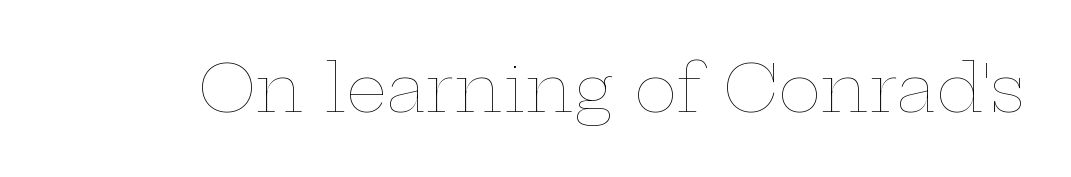
Q: Is the text bold? A: No.
Q: Is the text italic (slanted)? A: No, it is upright.
Q: Is the text underlined? A: No.
Q: Is the spacing between letters normal or unusually wide? A: Normal.
Q: Width (condensed, normal, or wide)? A: Wide.
Q: Stroke contrast? A: Low.
Q: x-height? A: Medium.
Q: Monospaced? A: No.
